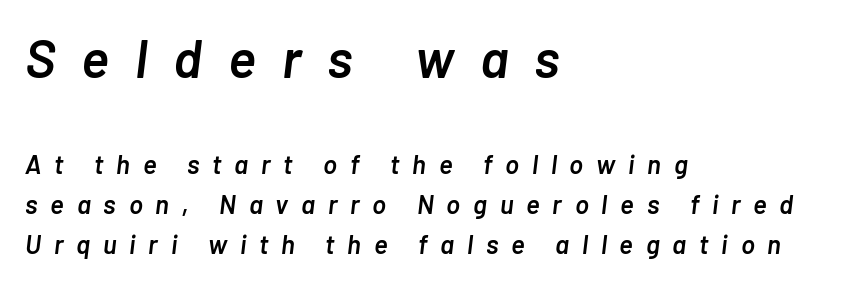
Q: Is the text bold? A: Semi-bold.
Q: Is the text italic (slanted)? A: Yes, it leans right by about 7 degrees.
Q: Is the text underlined? A: No.
Q: How is the paragraph aligned? A: Left-aligned.
Q: Is the spacing between letters normal or unusually wide? A: Unusually wide.
Q: Is the spacing between lines tight, normal or loose? A: Normal.
Q: Which block of text is set in a larger size, the first (top) or the second (bottom)? A: The first (top) one.
Q: Width (condensed, normal, or wide)? A: Normal.
Q: Stroke contrast? A: Low.
Q: x-height? A: Medium.
Q: Monospaced? A: No.
